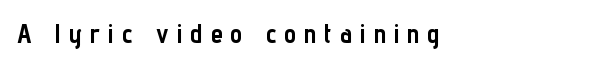
Q: Is the text bold? A: Yes.
Q: Is the text italic (slanted)? A: No, it is upright.
Q: Is the text underlined? A: No.
Q: How is the paragraph aligned? A: Left-aligned.
Q: Is the spacing between letters normal or unusually wide? A: Unusually wide.
